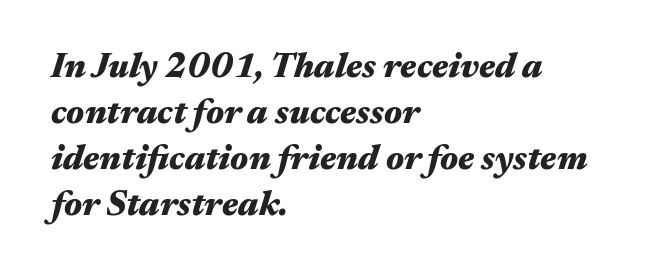
The face used here has a pronounced slope to its letters. Heavy, bold letterforms. A bare baseline throughout the passage. The letters advance in unequal steps, a hallmark of proportional type. This sample keeps an unexceptional amount of space between lines. The lines in this sample share a left origin and differ only in where they stop.
